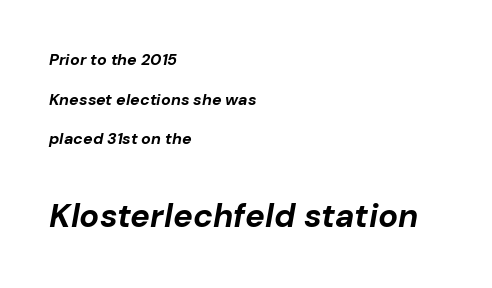
{"italic": "yes", "lean": "right", "slant_degrees": 10, "bold": "yes", "weight": "bold", "width": "normal", "stroke_contrast": "low", "x_height": "medium", "monospaced": "no", "underline": "no", "align": "left", "line_spacing": "loose", "line_spacing_ratio": 2.48, "letter_spacing": "normal", "letter_spacing_em": 0.0, "larger_block": "second", "size_ratio": 2.06, "glyph_px": 33}
